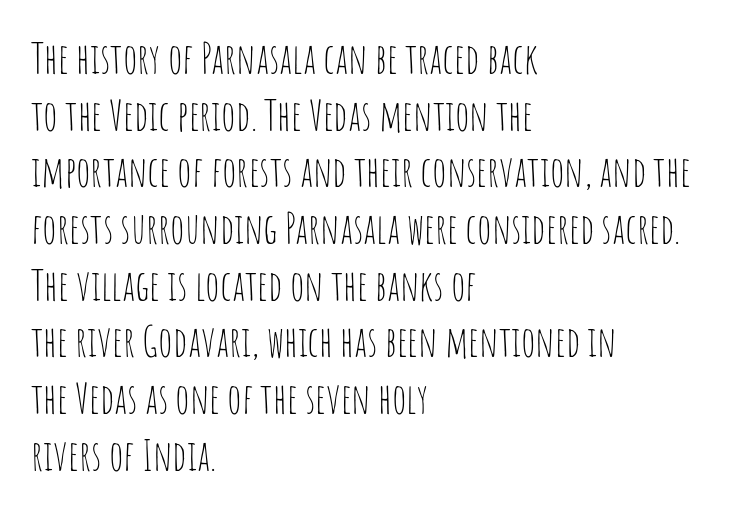
{"serif": "no", "italic": "no", "bold": "no", "weight": "thin", "width": "condensed", "stroke_contrast": "low", "x_height": "large", "monospaced": "no", "underline": "no", "align": "left", "line_spacing": "normal", "line_spacing_ratio": 1.35, "letter_spacing": "normal", "letter_spacing_em": 0.0, "glyph_px": 42}
